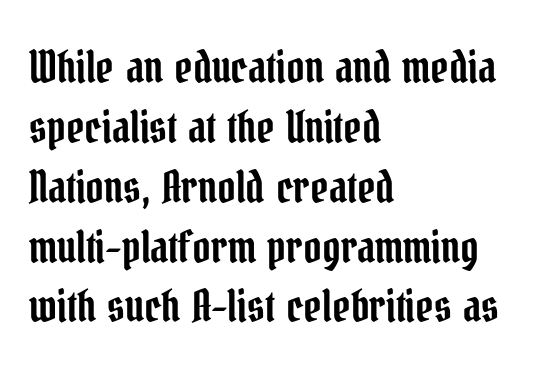
Descender tails drop into unmarked territory. The vertical gap from one line to the next is medium. The letters stand upright; this is a roman face. Looks like regular typesetting: each glyph gets only the width it needs. The text was rendered using a seriffed face with decorative stroke endings. Typeset ragged right — the left edge is the straight one.
